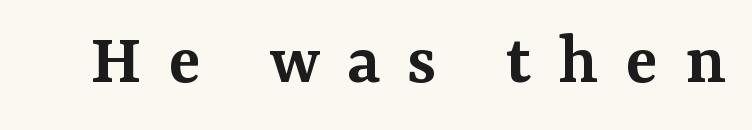
Character widths vary here, with narrow letters taking less room than wide ones. These words are printed semibold, heavier than regular yet not bold. Is there any slant? The stems are plumb. Quick note: underline off. Type style note: has serifs. There is plenty of visible air inserted between adjacent glyphs.
